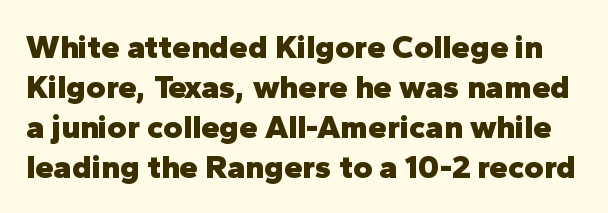
{"serif": "no", "italic": "no", "bold": "yes", "weight": "heavy", "width": "normal", "stroke_contrast": "low", "x_height": "medium", "monospaced": "no", "underline": "no", "line_spacing_ratio": 1.21, "letter_spacing": "normal", "letter_spacing_em": 0.0, "glyph_px": 33}
